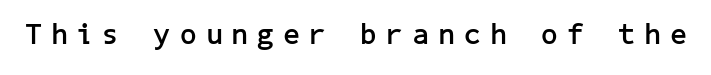
Q: Is the text bold? A: Yes.
Q: Is the text italic (slanted)? A: No, it is upright.
Q: Is the typeface a serif or a sans-serif typeface? A: Sans-serif.
Q: Is the text underlined? A: No.
Q: Is the spacing between letters normal or unusually wide? A: Unusually wide.
Q: Width (condensed, normal, or wide)? A: Normal.
Q: Stroke contrast? A: Low.
Q: x-height? A: Medium.
